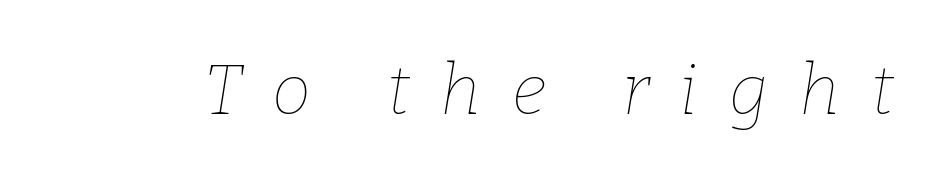
{"italic": "yes", "lean": "right", "slant_degrees": 9, "bold": "no", "weight": "thin", "width": "normal", "stroke_contrast": "low", "x_height": "medium", "monospaced": "no", "underline": "no", "letter_spacing": "wide", "letter_spacing_em": 0.44, "glyph_px": 70}
